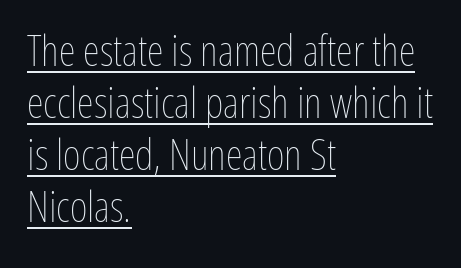
Each letter keeps its own natural width here, so spacing adapts to shape. Each stroke keeps to a modest, everyday thickness or less. These lines keep a tight, regular rhythm from letter to letter. Casual observation: everything's shoved over to the left.
